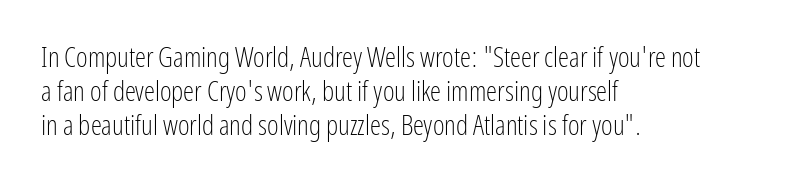
Counters stay open thanks to moderate or lighter strokes. Rendered with straight, roman letterforms. Type without underlining. One-word summary of the alignment: left. The passage shown is typed in a proportional face where columns would drift. Serifs: no, the terminals of the letterforms are clean.
